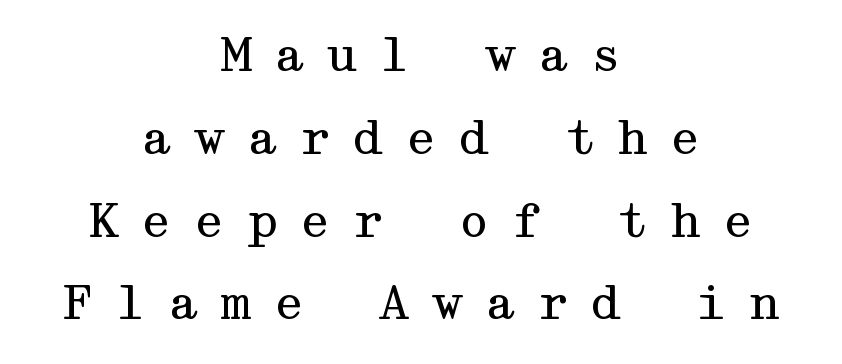
Q: Is the text bold? A: No.
Q: Is the text italic (slanted)? A: No, it is upright.
Q: Is the typeface a serif or a sans-serif typeface? A: Serif.
Q: Is the text underlined? A: No.
Q: How is the paragraph aligned? A: Centered.
Q: Is the spacing between letters normal or unusually wide? A: Unusually wide.
Q: Width (condensed, normal, or wide)? A: Wide.
Q: Stroke contrast? A: Medium.
Q: x-height? A: Medium.
